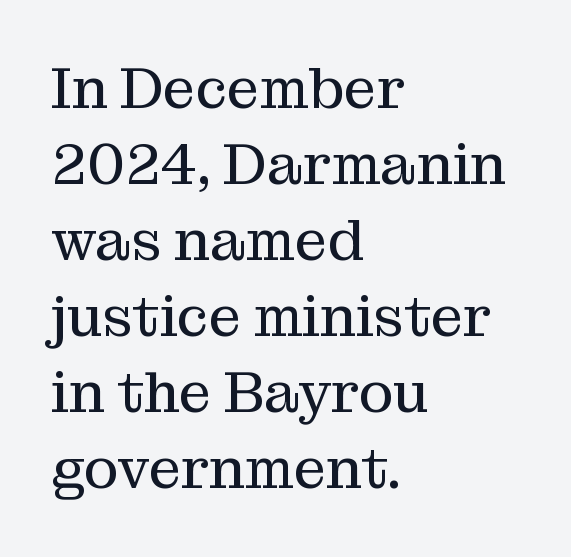
{"serif": "yes", "italic": "no", "bold": "no", "weight": "regular", "width": "normal", "stroke_contrast": "medium", "x_height": "medium", "monospaced": "no", "underline": "no", "align": "left", "line_spacing": "normal", "line_spacing_ratio": 1.31, "letter_spacing": "normal", "letter_spacing_em": 0.0, "glyph_px": 58}
